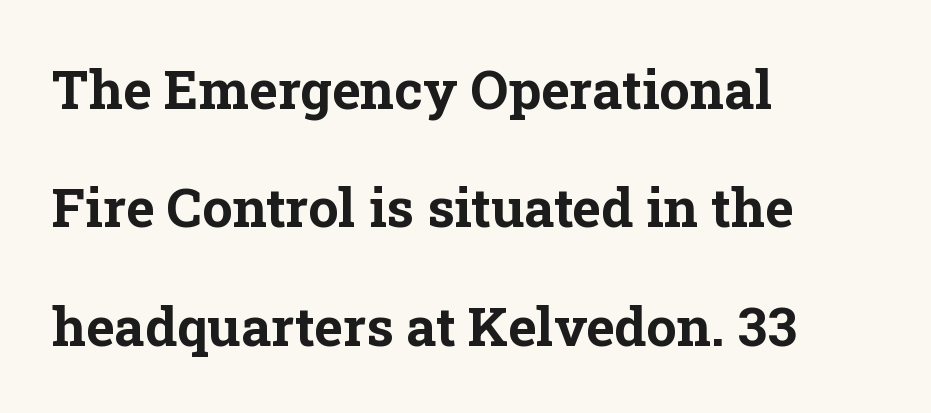
A serif font was chosen for this passage. Strong, thick strokes mark this as bold type. Spacing verdict: proportional, widths tailored to each character. The passage shown has conventional tracking throughout.
